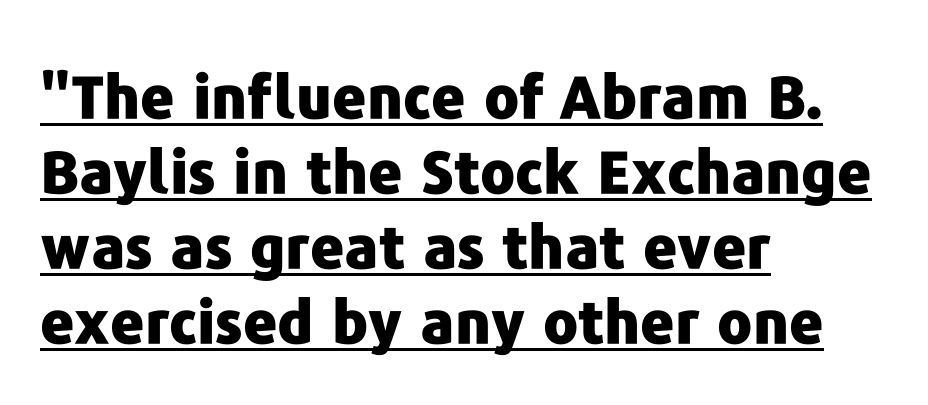
{"serif": "no", "italic": "no", "bold": "yes", "weight": "heavy", "width": "normal", "stroke_contrast": "low", "x_height": "medium", "monospaced": "no", "underline": "yes", "align": "left", "line_spacing": "normal", "line_spacing_ratio": 1.27, "letter_spacing": "normal", "letter_spacing_em": 0.0, "glyph_px": 59}
